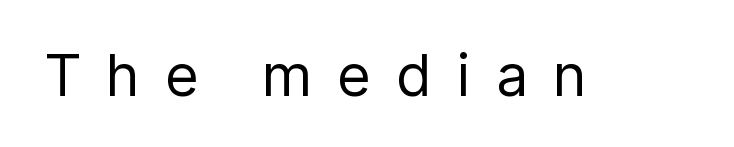
Looks like regular typesetting: each glyph gets only the width it needs. Each letter's strokes conclude bluntly, with no projecting serifs. Any mark beneath the type? The region is blank. This sample uses an upright cut, with every glyph sitting square on the baseline. Does extra space separate the letters? Yes, quite a lot of it. Think standard paragraph weight, or any step lighter than that.
